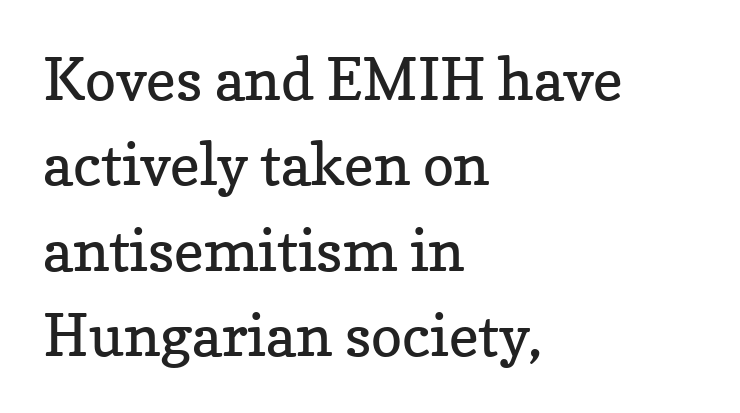
A roman cut, with each character standing at attention. This sample uses plain, unmodified letter spacing. Little horizontal feet cap the strokes, marking this as serif type. The passage is arranged the way most books set body copy — flush left. Do the characters align in a grid? No, the font is proportional. A clean baseline with only descenders dipping below it.
